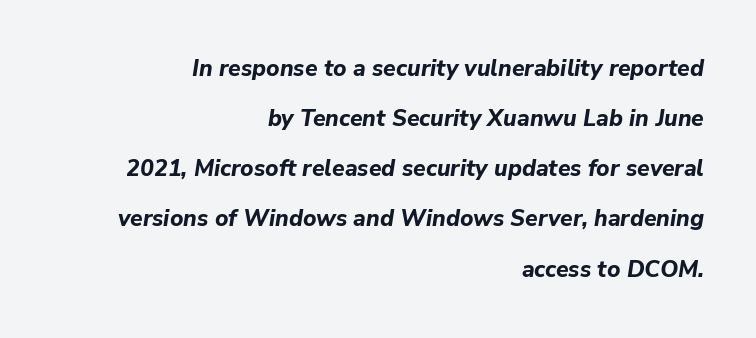
{"italic": "yes", "lean": "right", "slant_degrees": 9, "bold": "yes", "underline": "no", "align": "right", "line_spacing": "loose", "line_spacing_ratio": 2.18, "letter_spacing": "normal", "letter_spacing_em": 0.0, "glyph_px": 23}
